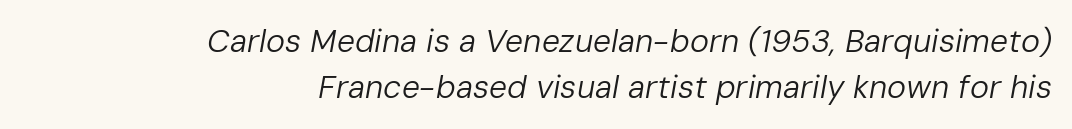
{"italic": "yes", "lean": "right", "slant_degrees": 10, "bold": "no", "weight": "regular", "width": "normal", "stroke_contrast": "low", "x_height": "medium", "monospaced": "no", "underline": "no", "align": "right", "line_spacing": "normal", "line_spacing_ratio": 1.44, "letter_spacing": "normal", "letter_spacing_em": 0.0, "glyph_px": 32}
